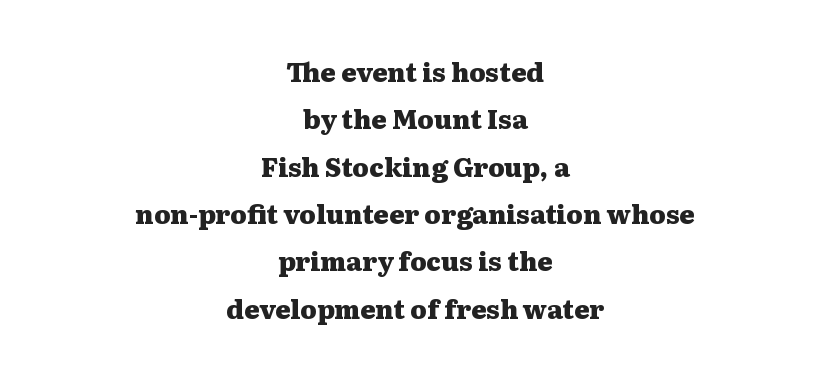
{"italic": "no", "bold": "yes", "underline": "no", "align": "center", "line_spacing_ratio": 1.82, "letter_spacing": "normal", "letter_spacing_em": 0.0, "glyph_px": 26}
